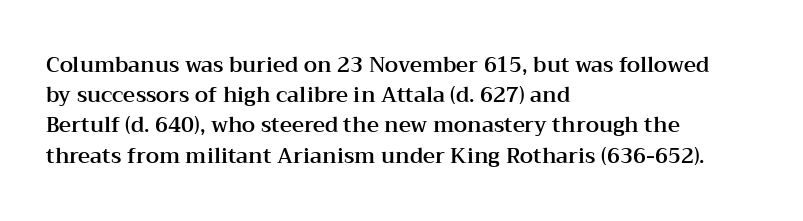
The lines sit at an ordinary, default distance from one another. In terms of posture, this sample is upright. What stands out about the letter spacing? Nothing — it is the standard amount. Leftover space on each line is placed entirely after the last word. Check the space under the baseline: it is left empty.
